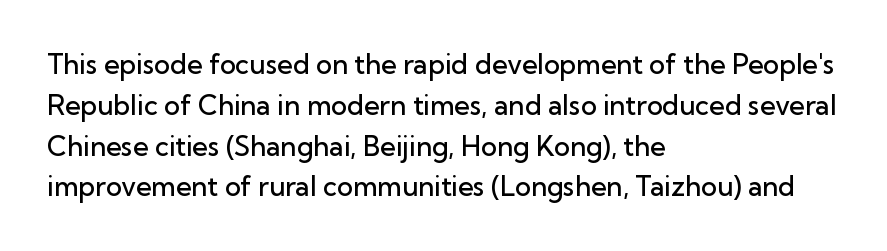
The image shows 27 px text type, upright; set left-aligned, normal line spacing (1.51x), normal letter spacing, not underlined.
